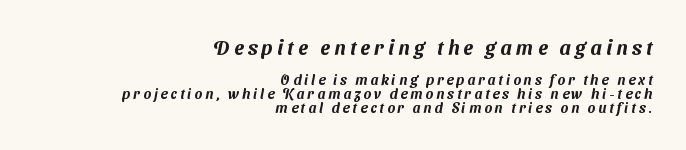
Q: Is the text underlined? A: No.
Q: How is the paragraph aligned? A: Right-aligned.
Q: Is the spacing between letters normal or unusually wide? A: Unusually wide.
Q: Is the spacing between lines tight, normal or loose? A: Tight.
Q: Which block of text is set in a larger size, the first (top) or the second (bottom)? A: The first (top) one.
